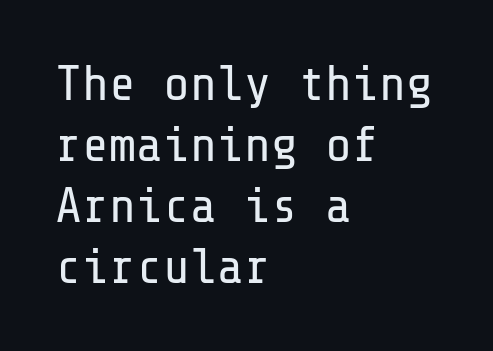
{"serif": "no", "italic": "no", "bold": "no", "weight": "regular", "width": "normal", "stroke_contrast": "low", "x_height": "medium", "underline": "no", "align": "left", "line_spacing_ratio": 1.22, "letter_spacing": "normal", "letter_spacing_em": 0.0, "glyph_px": 50}
